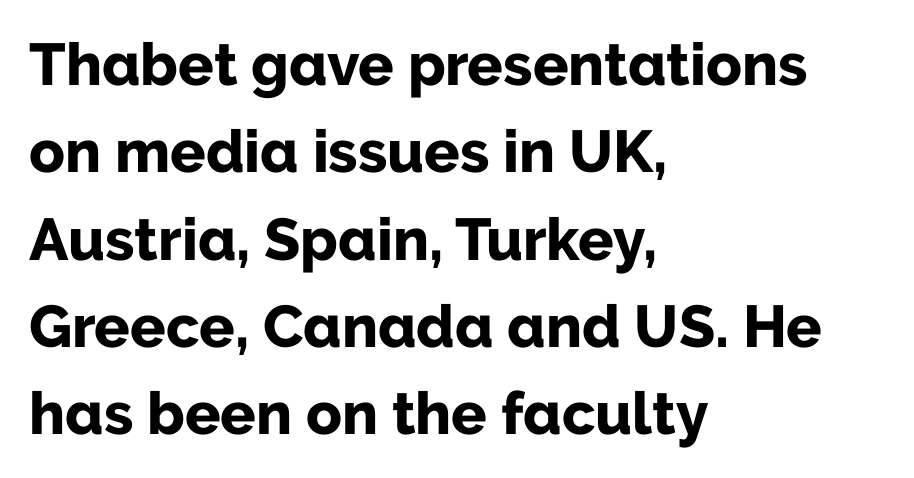
{"serif": "no", "italic": "no", "bold": "yes", "weight": "bold", "width": "normal", "stroke_contrast": "low", "x_height": "medium", "monospaced": "no", "underline": "no", "align": "left", "line_spacing": "normal", "line_spacing_ratio": 1.48, "letter_spacing": "normal", "letter_spacing_em": 0.0, "glyph_px": 59}
